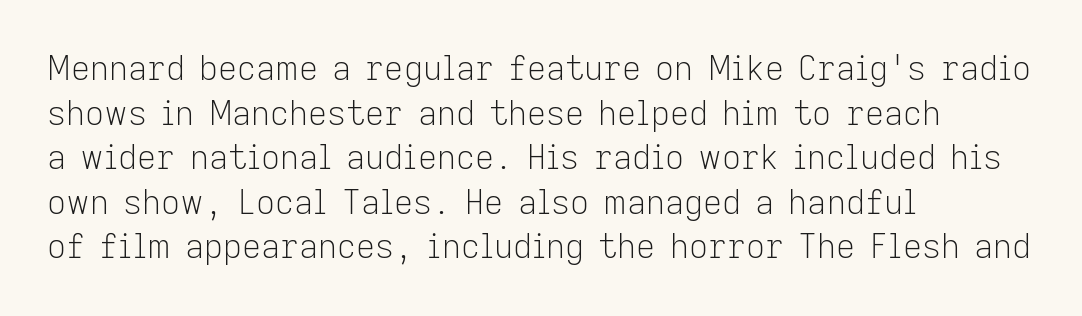
Style check: upright. A typesetter would call this leading conventional body-copy spacing. Is the type heavy? It reads as light-to-regular instead. Does the type have serifs? No, each stem ends abruptly. Compared with typical body copy, the letter spacing here is the same. The paragraph has a hard left edge and a soft right edge.
